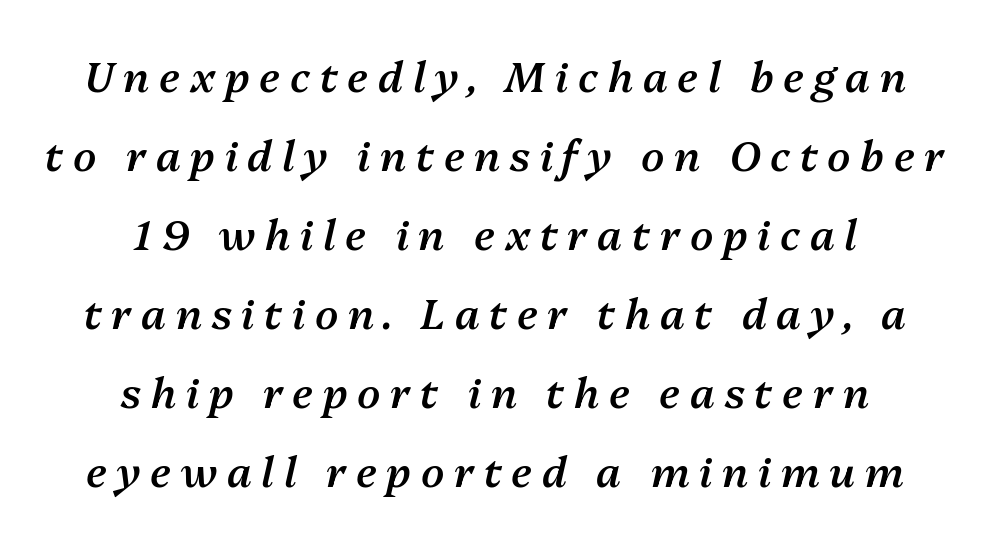
The image shows 42 px semibold type, italic (leaning right); set centered, line spacing 1.88x, unusually wide letter spacing (+0.23 em), not underlined; medium stroke contrast and a medium x-height.
